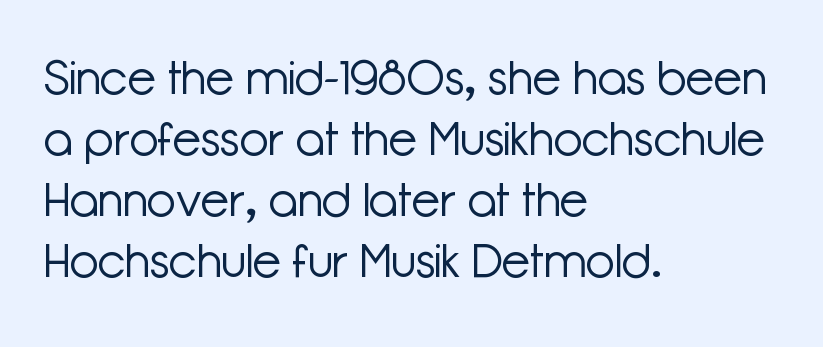
Does the type have serifs? No, each stem ends abruptly. Notice how the passage keeps a crisp vertical edge on the left only. Interline gaps are of average width in this sample. The string is rendered with underlining switched off.
